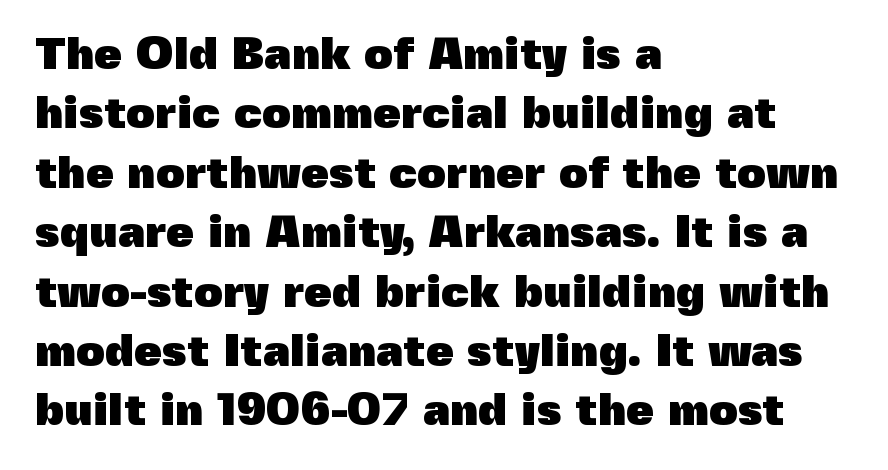
Serif or sans? Sans — the stroke terminals are bare. Teacher's note: observe the even left margin — that is flush-left alignment. The type sits square on the baseline with zero lean. These lines are rendered in a variable-pitch font.
